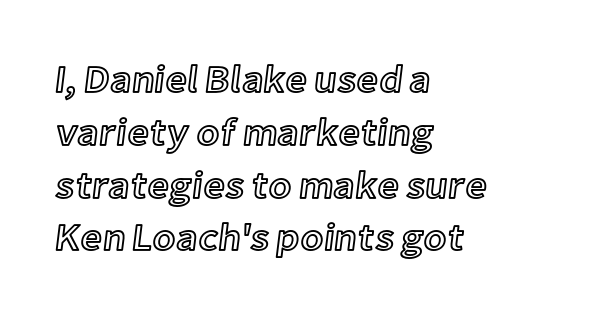
{"width": "normal", "x_height": "medium", "monospaced": "no", "underline": "no", "align": "left", "line_spacing": "normal", "line_spacing_ratio": 1.39, "letter_spacing": "normal", "letter_spacing_em": 0.0, "glyph_px": 38}
